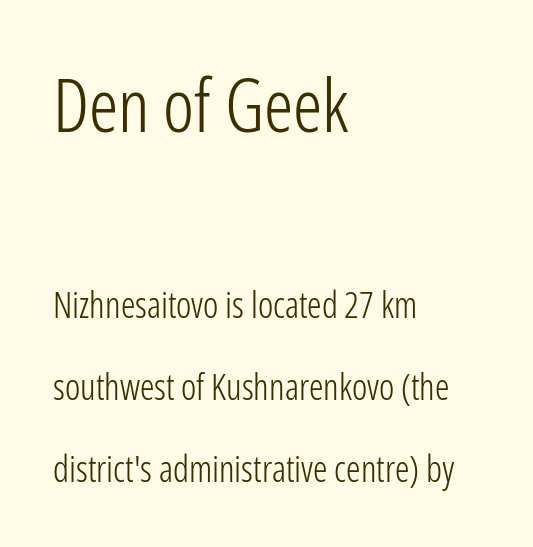
Which chunk is bigger? The first one — the top block dwarfs the bottom. This sample is left-justified, so line endings fall wherever the words run out. Are there feet on the stems? There aren't — it's a sans. Spacing verdict: proportional, widths tailored to each character.
